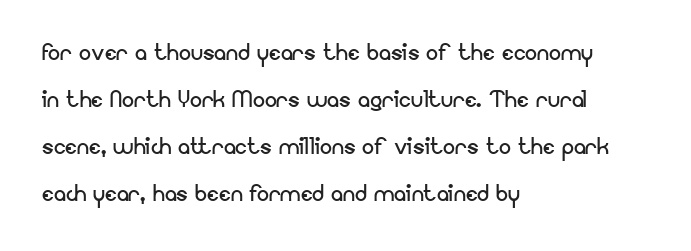
Notice how the passage keeps a crisp vertical edge on the left only. Every stem runs plumb, perpendicular to the baseline. Leading: standard. The passage shown is not underscored anywhere.
